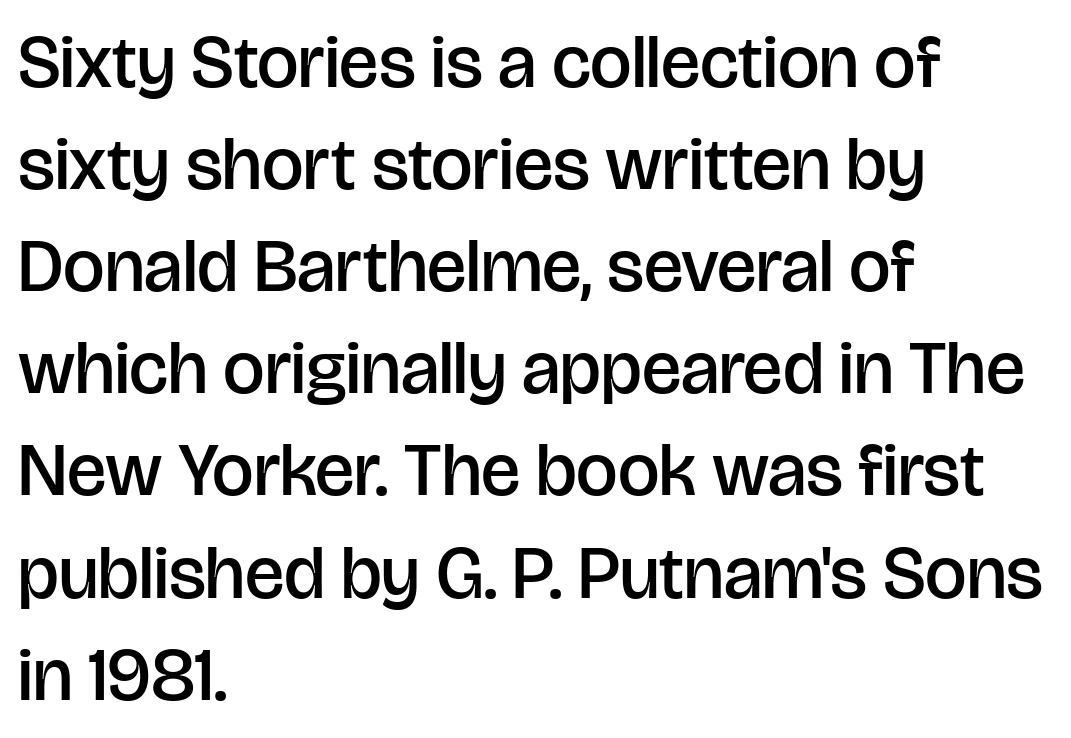
{"serif": "no", "italic": "no", "bold": "semi", "weight": "semibold", "width": "normal", "stroke_contrast": "low", "x_height": "large", "monospaced": "no", "underline": "no", "align": "left", "line_spacing": "normal", "line_spacing_ratio": 1.38, "letter_spacing": "normal", "letter_spacing_em": 0.0, "glyph_px": 74}
